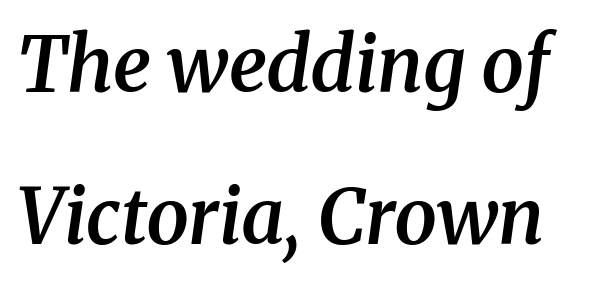
Q: Is the text bold? A: Semi-bold.
Q: Is the text italic (slanted)? A: Yes, it leans right by about 8 degrees.
Q: Is the typeface a serif or a sans-serif typeface? A: Serif.
Q: Is the text underlined? A: No.
Q: Is the spacing between letters normal or unusually wide? A: Normal.
Q: Is the spacing between lines tight, normal or loose? A: Loose.
Q: Width (condensed, normal, or wide)? A: Normal.
Q: Stroke contrast? A: Medium.
Q: x-height? A: Medium.
Q: Monospaced? A: No.
